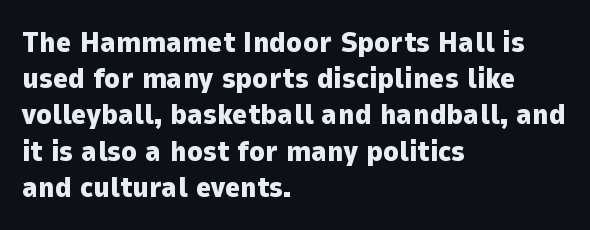
The image shows 29 px heavy sans-serif type, upright; set left-aligned, normal line spacing (1.25x), normal letter spacing, not underlined; low stroke contrast and a medium x-height.
